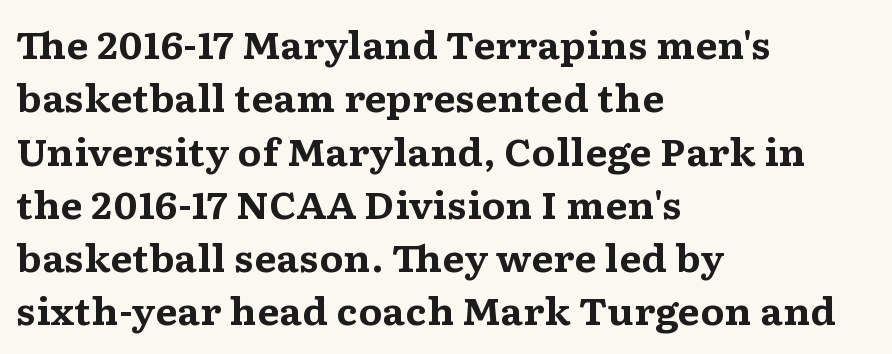
The image shows 36 px bold, wide serif type, upright; set left-aligned, normal line spacing (1.48x), normal letter spacing, not underlined; medium stroke contrast and a medium x-height.
